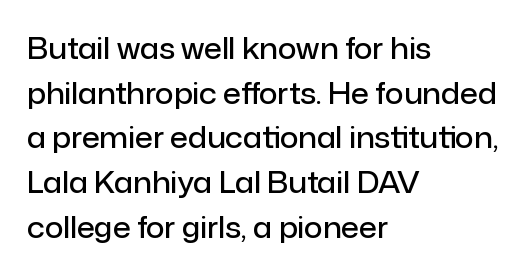
{"serif": "no", "italic": "no", "bold": "semi", "weight": "semibold", "width": "normal", "stroke_contrast": "low", "x_height": "medium", "monospaced": "no", "underline": "no", "align": "left", "line_spacing": "normal", "line_spacing_ratio": 1.54, "letter_spacing": "normal", "letter_spacing_em": 0.0, "glyph_px": 29}
